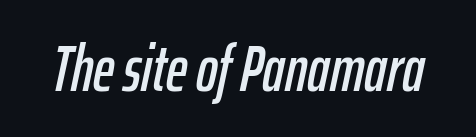
This sample uses an oblique cut, with every glyph tilted off the vertical. The letterforms sit shoulder to shoulder at normal distance. A typesetter would call this proportional, since set widths differ per character. The space directly below the letters is spotless.
